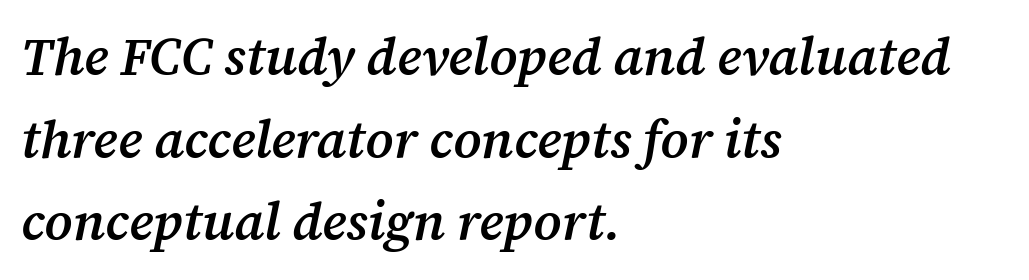
Q: Is the text bold? A: Semi-bold.
Q: Is the text italic (slanted)? A: Yes, it leans right by about 12 degrees.
Q: Is the typeface a serif or a sans-serif typeface? A: Serif.
Q: Is the text underlined? A: No.
Q: How is the paragraph aligned? A: Left-aligned.
Q: Is the spacing between letters normal or unusually wide? A: Normal.
Q: Is the spacing between lines tight, normal or loose? A: Normal.
Q: Width (condensed, normal, or wide)? A: Normal.
Q: Stroke contrast? A: Medium.
Q: x-height? A: Medium.
Q: Monospaced? A: No.
